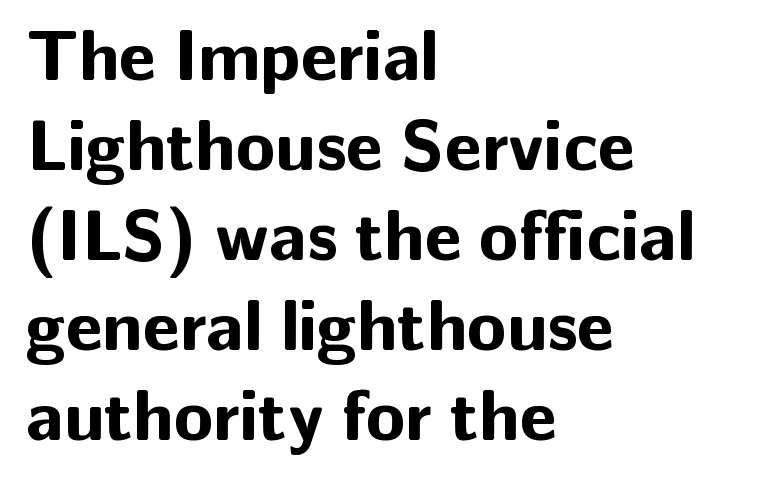
A classic flush-left, rag-right setting is used for this passage. Typesetter's note: full bold, strokes at maximum text heaviness. This rendering employs a face without finishing strokes, i.e., a sans-serif. The type is set solid horizontally, with unmodified tracking.
